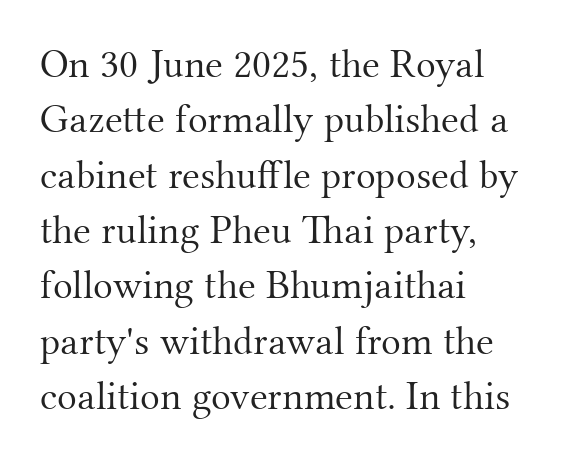
The image shows 41 px light serif type, upright; set left-aligned, normal line spacing (1.35x), normal letter spacing, not underlined; medium stroke contrast and a small x-height.
